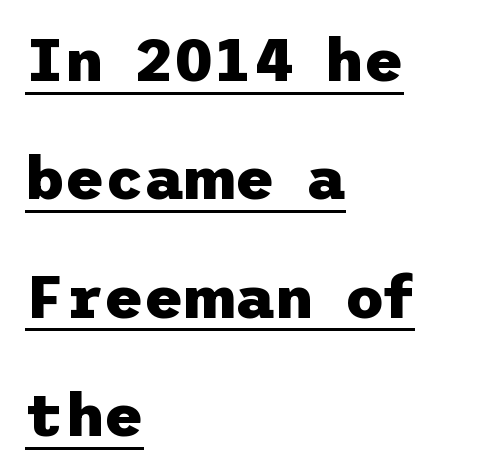
A roman cut, with each character standing at attention. One-word summary of the alignment: left. Loosely led — the rows are spread out. The characters look thick and weighty, a clear bold. Font category for this specimen: sans-serif. The rendering keeps characters at their native spacing.
